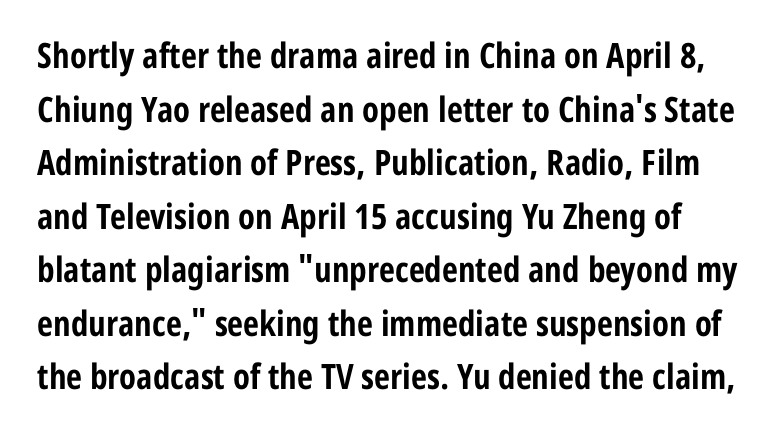
The image shows 35 px bold, condensed sans-serif type, upright; set normal line spacing (1.53x), normal letter spacing, not underlined; low stroke contrast and a medium x-height.
